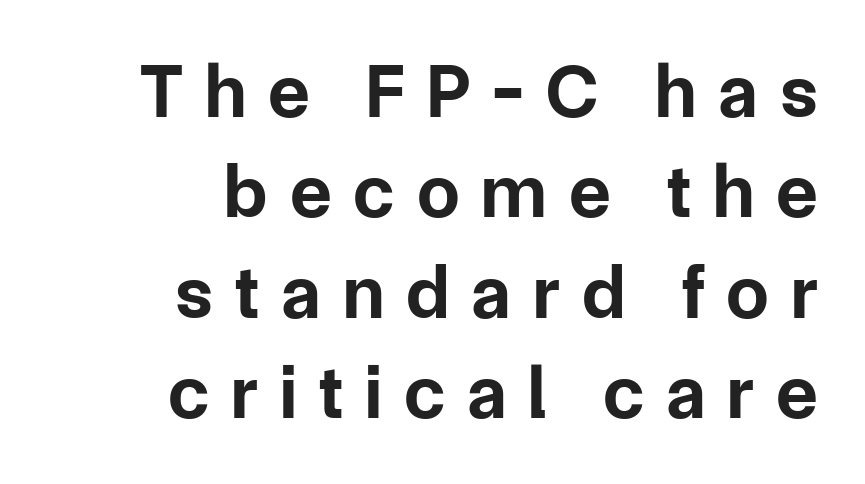
These lines are set flush right with a ragged left edge. Weight check: bold — yes, fully. Is this a fixed-width face? No — the glyphs have proportional, varying widths. The type is letterspaced generously, with wide tracking. Compared with typical paragraphs, the rows here are spaced about the same.
